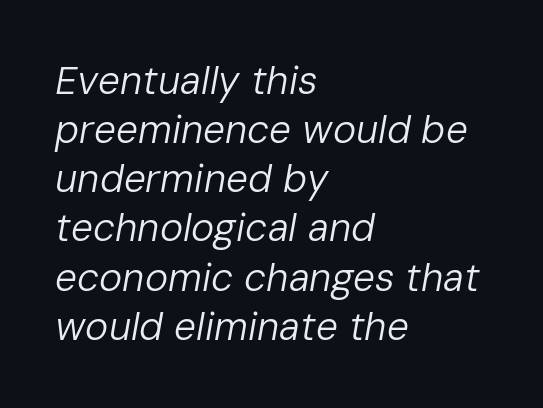
Q: Is the text bold? A: No.
Q: Is the text italic (slanted)? A: Yes, it leans right by about 10 degrees.
Q: Is the text underlined? A: No.
Q: How is the paragraph aligned? A: Left-aligned.
Q: Is the spacing between letters normal or unusually wide? A: Normal.
Q: Is the spacing between lines tight, normal or loose? A: Normal.
Q: Width (condensed, normal, or wide)? A: Normal.
Q: Stroke contrast? A: Low.
Q: x-height? A: Medium.
Q: Monospaced? A: No.
